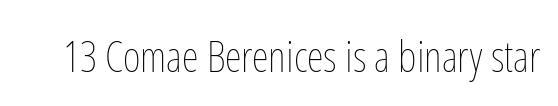
Nobody touched the tracking dial on this one. Lines of text with bare space underneath. Spacing verdict: proportional, widths tailored to each character. Notice how the stems are strictly vertical — no italics here. Is the stroke heavy? The answer is a plain regular-or-lighter.
